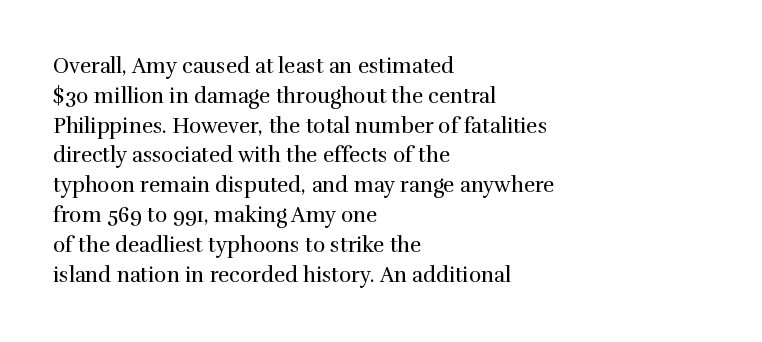
The image shows 21 px text type, upright; set left-aligned, normal line spacing (1.42x), normal letter spacing, not underlined.
